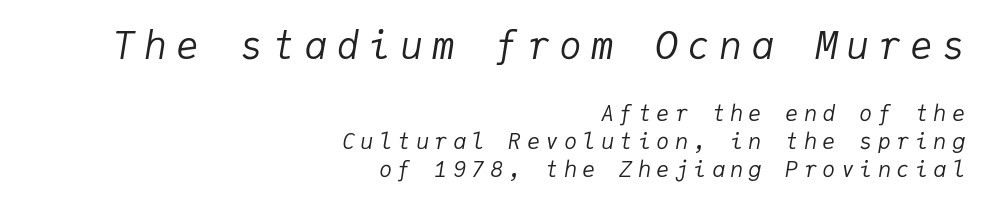
Visually, the top section dominates because its glyphs are scaled up. Anything drawn beneath the words? Only blank space. Stroke thickness stays within the range of a standard reading face or lighter. The passage shown is typed in a monospace face where columns stay perfectly aligned. Evenly set lines give the paragraph a standard silhouette. There is plenty of visible air inserted between adjacent glyphs.
